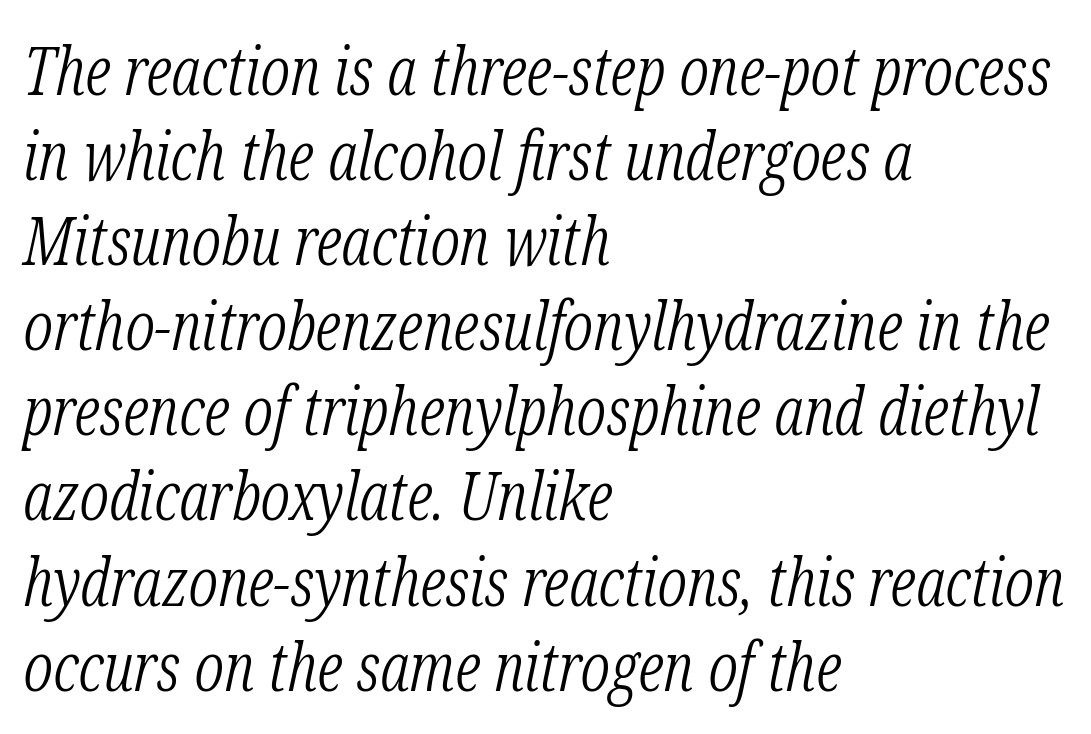
This sample has the flowing, uneven cadence of proportional lettering. The letters sit at their default tracking, neither squeezed nor spread. A classic flush-left, rag-right setting is used for this passage. Beneath every word, the page is bare.
